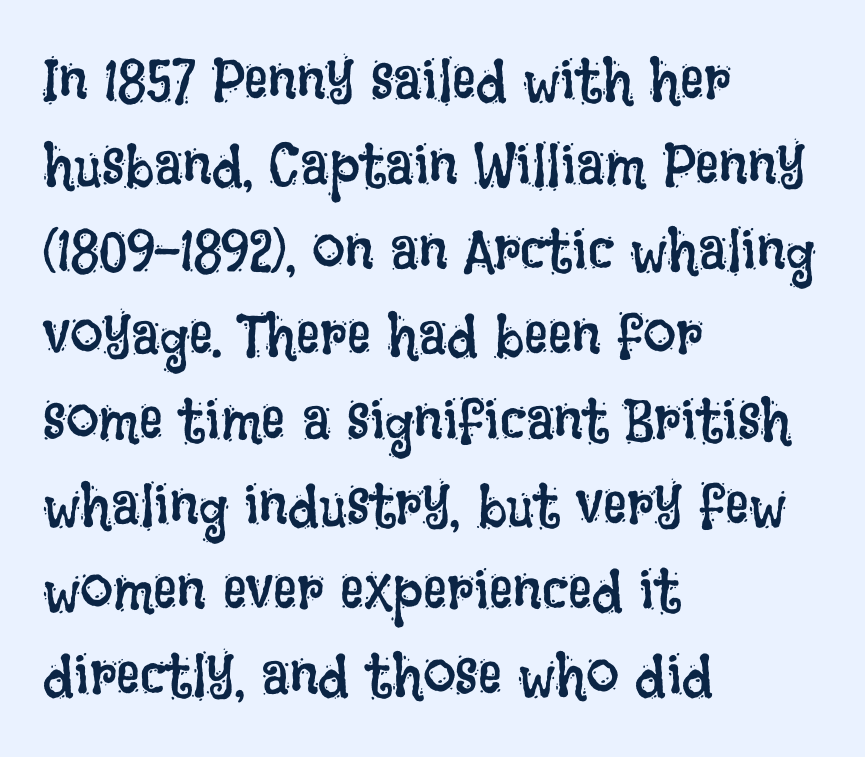
Q: Is the text bold? A: No.
Q: Is the text italic (slanted)? A: No, it is upright.
Q: Is the text underlined? A: No.
Q: How is the paragraph aligned? A: Left-aligned.
Q: Is the spacing between letters normal or unusually wide? A: Normal.
Q: Is the spacing between lines tight, normal or loose? A: Normal.
Q: Width (condensed, normal, or wide)? A: Condensed.
Q: Stroke contrast? A: Low.
Q: x-height? A: Large.
Q: Monospaced? A: No.
